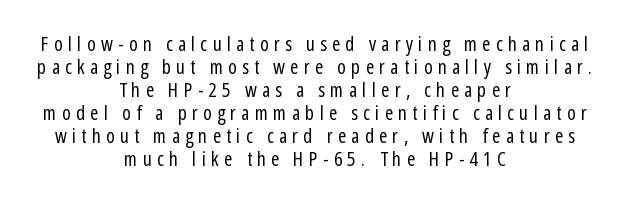
Q: Is the text bold? A: No.
Q: Is the text italic (slanted)? A: No, it is upright.
Q: Is the text underlined? A: No.
Q: How is the paragraph aligned? A: Centered.
Q: Is the spacing between letters normal or unusually wide? A: Unusually wide.
Q: Is the spacing between lines tight, normal or loose? A: Tight.
